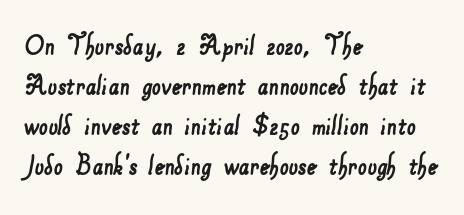
{"serif": "no", "width": "normal", "stroke_contrast": "low", "x_height": "small", "monospaced": "no", "underline": "no", "align": "left", "line_spacing": "normal", "line_spacing_ratio": 1.25, "letter_spacing": "normal", "letter_spacing_em": 0.0, "glyph_px": 32}
